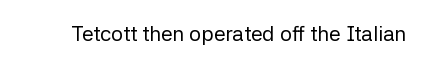
The passage shown is not underscored anywhere. The font's upright variant was chosen for this text. Stems here are at most as thick as an everyday book face. Observe the ordinary spacing: letters are neighbours, not strangers.
